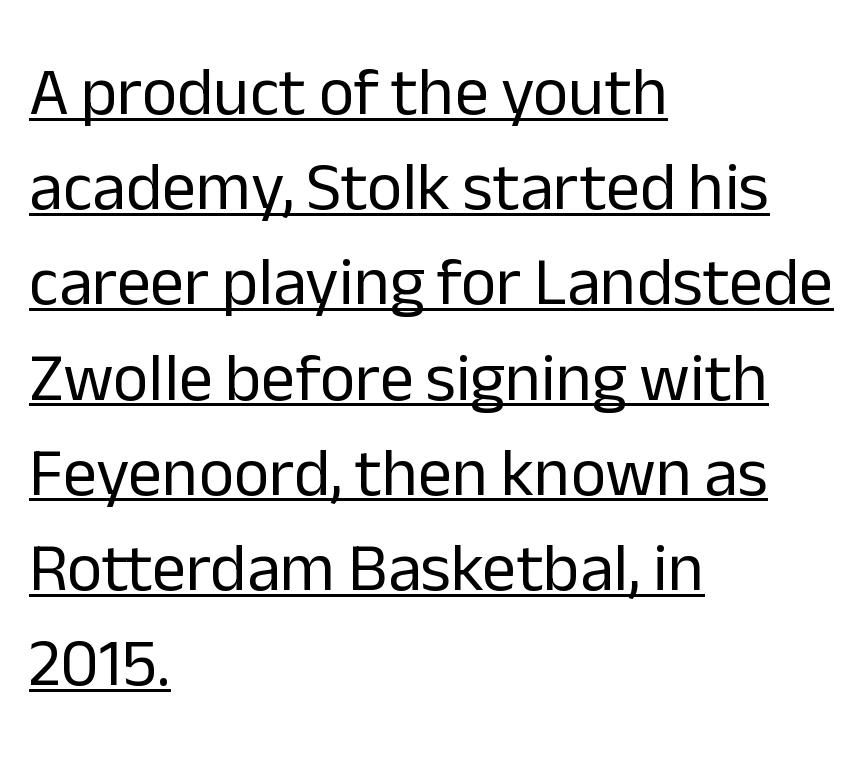
Q: Is the text bold? A: No.
Q: Is the text italic (slanted)? A: No, it is upright.
Q: Is the typeface a serif or a sans-serif typeface? A: Sans-serif.
Q: Is the text underlined? A: Yes.
Q: How is the paragraph aligned? A: Left-aligned.
Q: Is the spacing between letters normal or unusually wide? A: Normal.
Q: Is the spacing between lines tight, normal or loose? A: Normal.
Q: Width (condensed, normal, or wide)? A: Normal.
Q: Stroke contrast? A: Low.
Q: x-height? A: Medium.
Q: Monospaced? A: No.
